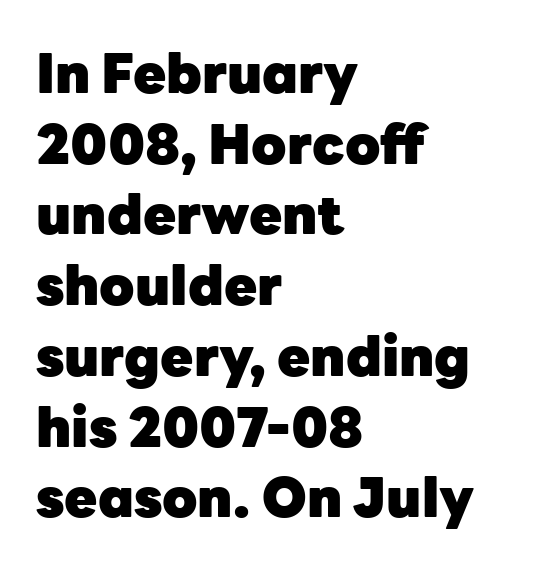
Look at the stroke-to-counter ratio: heavy, a bold. This sample uses a sans-serif face. Posture: straight, roman, zero tilt. Where is the straight margin? On the left. Leading matches the norm, producing a regular column. The foot of each line stays bare and open.
